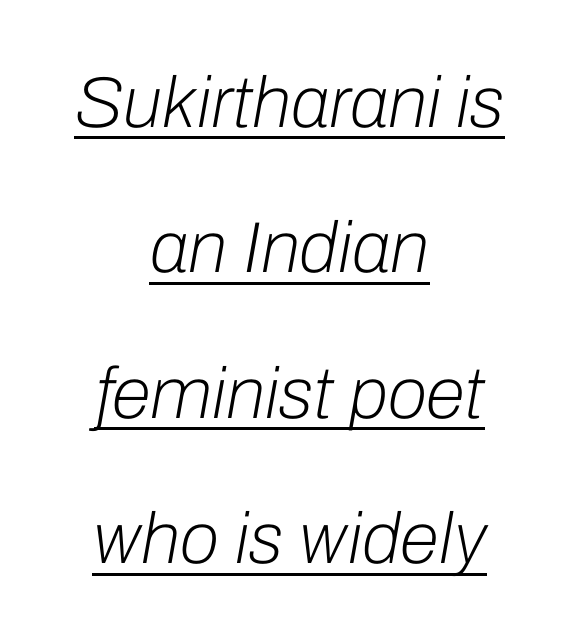
The image shows 72 px light type, italic (leaning right); set centered, loose line spacing (2.02x), normal letter spacing, underlined; low stroke contrast and a medium x-height.
